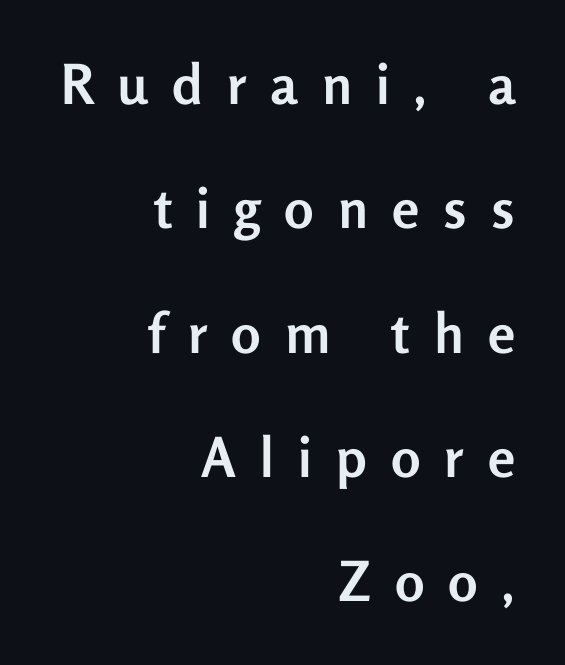
I'd describe the lettering as bold — thick and assertive. The letters stand straight up with perfectly vertical stems. The vertical gap from one line to the next is large. The passage shown is typeset with a sans-serif family.
